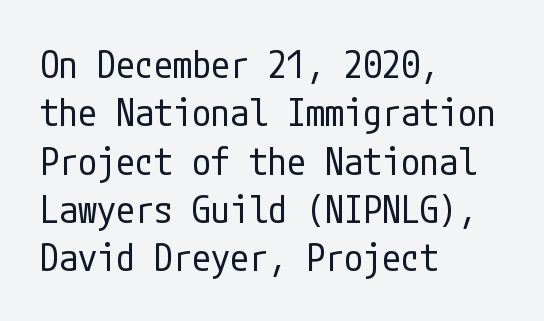
The image shows 38 px regular-weight, condensed sans-serif type, upright; set left-aligned, normal line spacing (1.27x), normal letter spacing, not underlined; low stroke contrast and a medium x-height.
